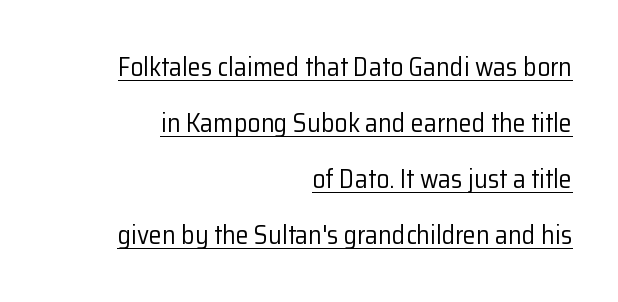
The image shows 26 px text type, upright; set right-aligned, loose line spacing (2.15x), normal letter spacing, underlined.
